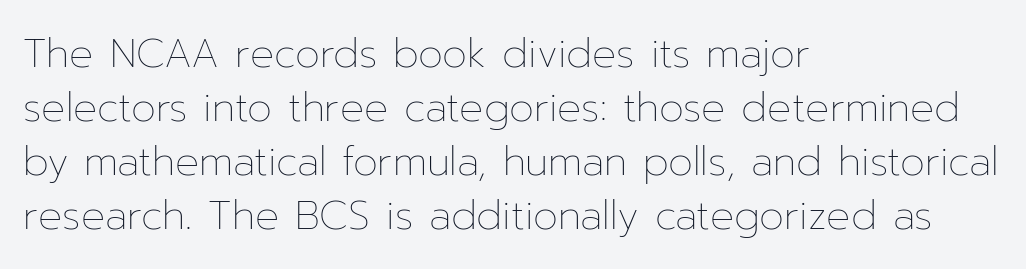
Q: Is the text bold? A: No.
Q: Is the text italic (slanted)? A: No, it is upright.
Q: Is the text underlined? A: No.
Q: How is the paragraph aligned? A: Left-aligned.
Q: Is the spacing between letters normal or unusually wide? A: Normal.
Q: Is the spacing between lines tight, normal or loose? A: Normal.
Q: Width (condensed, normal, or wide)? A: Normal.
Q: Stroke contrast? A: Low.
Q: x-height? A: Medium.
Q: Monospaced? A: No.
